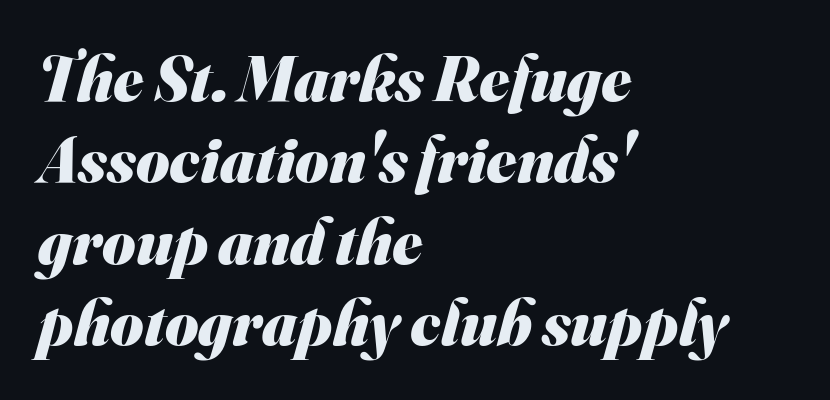
{"serif": "no", "bold": "yes", "weight": "heavy", "width": "normal", "stroke_contrast": "medium", "x_height": "small", "monospaced": "no", "underline": "no", "align": "left", "line_spacing": "normal", "line_spacing_ratio": 1.27, "letter_spacing": "normal", "letter_spacing_em": 0.0, "glyph_px": 64}
